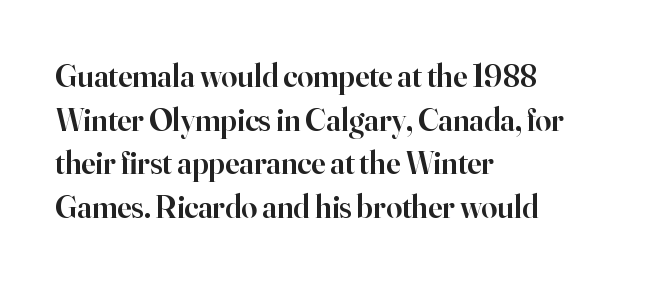
The image shows 32 px semibold serif type, upright; set left-aligned, normal line spacing (1.36x), normal letter spacing, not underlined; high stroke contrast and a small x-height.
